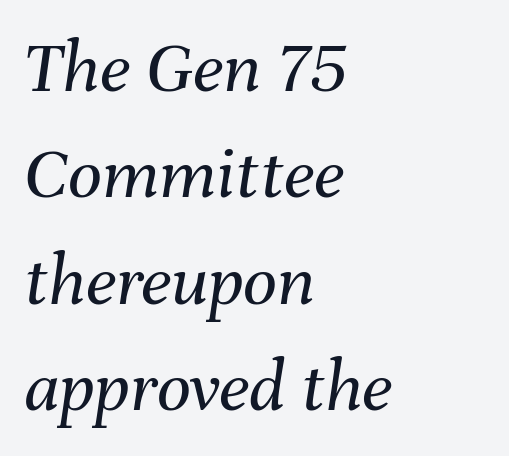
A bare baseline throughout the passage. Horizontal bands of white between lines are of average thickness. Weight: regular or lighter. Each letter keeps its own natural width here, so spacing adapts to shape. Words appear dense and cohesive because spacing is normal.
